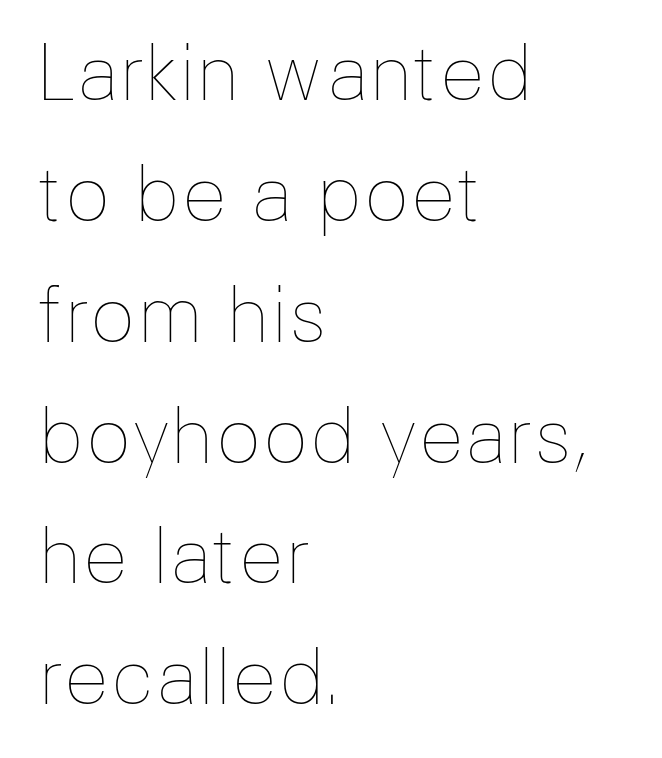
The image shows 76 px thin type, upright; set left-aligned, normal line spacing (1.59x), normal letter spacing, not underlined; low stroke contrast and a medium x-height.
